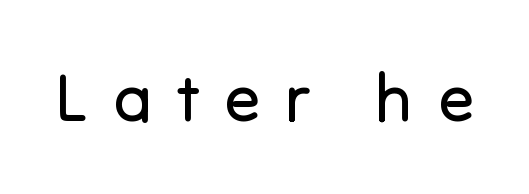
{"serif": "no", "italic": "no", "bold": "no", "weight": "regular", "width": "normal", "stroke_contrast": "low", "x_height": "medium", "monospaced": "no", "underline": "no", "letter_spacing": "wide", "letter_spacing_em": 0.38, "glyph_px": 66}
